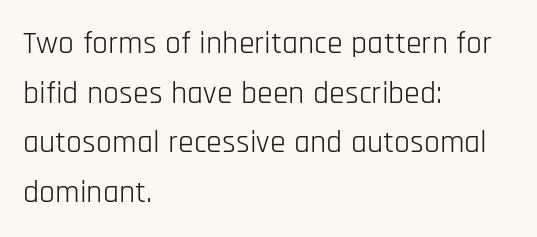
The image shows 32 px light, condensed sans-serif type, upright; set left-aligned, normal line spacing (1.55x), normal letter spacing, not underlined; low stroke contrast and a large x-height.
